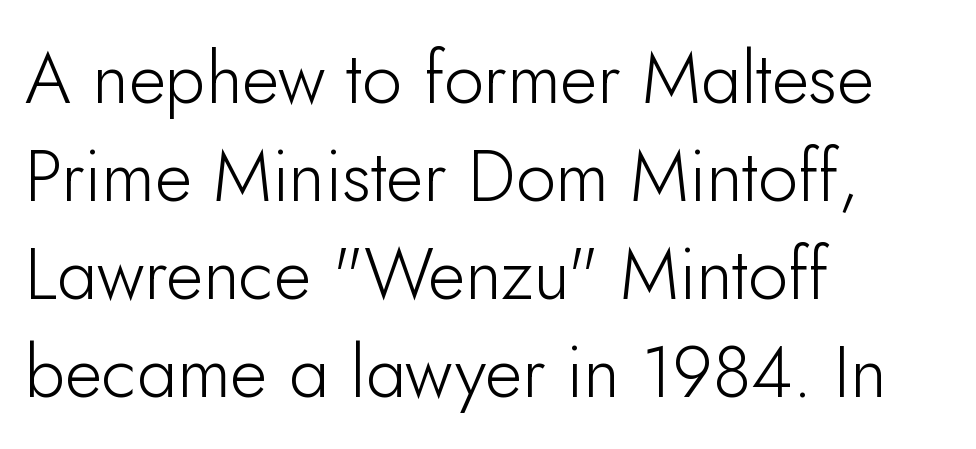
Q: Is the text bold? A: No.
Q: Is the text italic (slanted)? A: No, it is upright.
Q: Is the typeface a serif or a sans-serif typeface? A: Sans-serif.
Q: Is the text underlined? A: No.
Q: How is the paragraph aligned? A: Left-aligned.
Q: Is the spacing between letters normal or unusually wide? A: Normal.
Q: Is the spacing between lines tight, normal or loose? A: Normal.
Q: Width (condensed, normal, or wide)? A: Normal.
Q: Stroke contrast? A: Low.
Q: x-height? A: Small.
Q: Monospaced? A: No.
